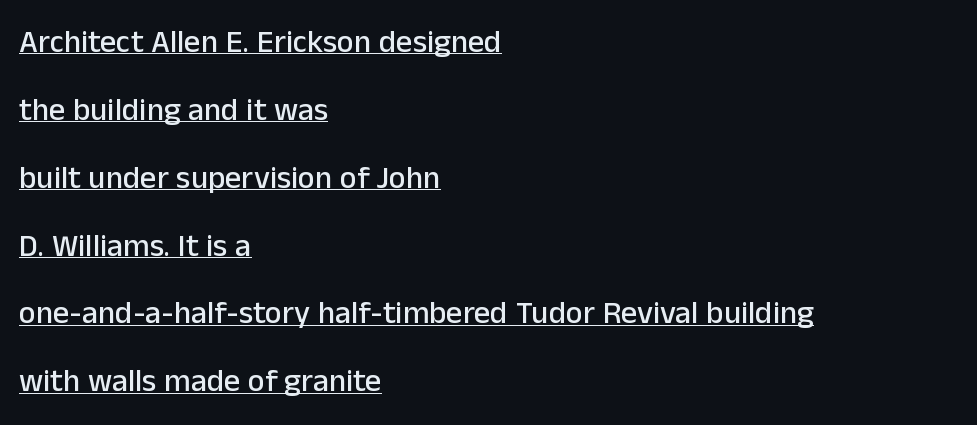
{"serif": "no", "italic": "no", "width": "normal", "stroke_contrast": "low", "x_height": "medium", "monospaced": "no", "underline": "yes", "align": "left", "line_spacing": "loose", "line_spacing_ratio": 2.12, "letter_spacing": "normal", "letter_spacing_em": 0.0, "glyph_px": 32}
